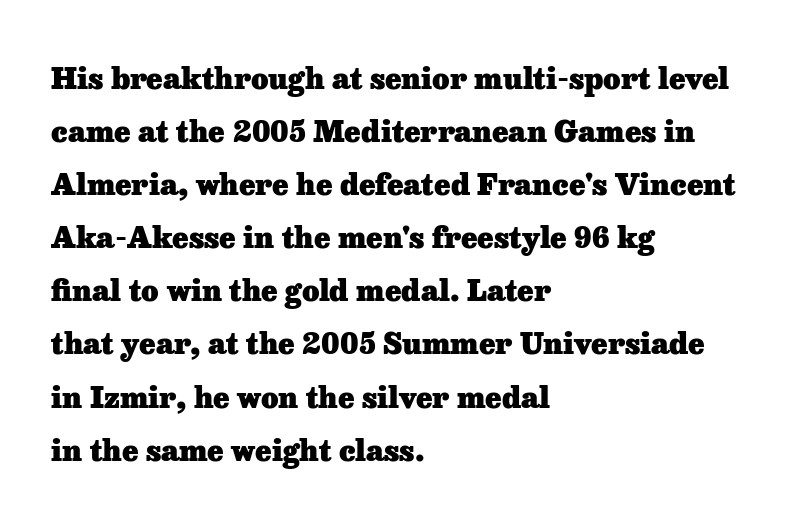
Q: Is the text bold? A: Yes.
Q: Is the text italic (slanted)? A: No, it is upright.
Q: Is the typeface a serif or a sans-serif typeface? A: Serif.
Q: Is the text underlined? A: No.
Q: How is the paragraph aligned? A: Left-aligned.
Q: Is the spacing between letters normal or unusually wide? A: Normal.
Q: Width (condensed, normal, or wide)? A: Normal.
Q: Stroke contrast? A: Low.
Q: x-height? A: Medium.
Q: Monospaced? A: No.
